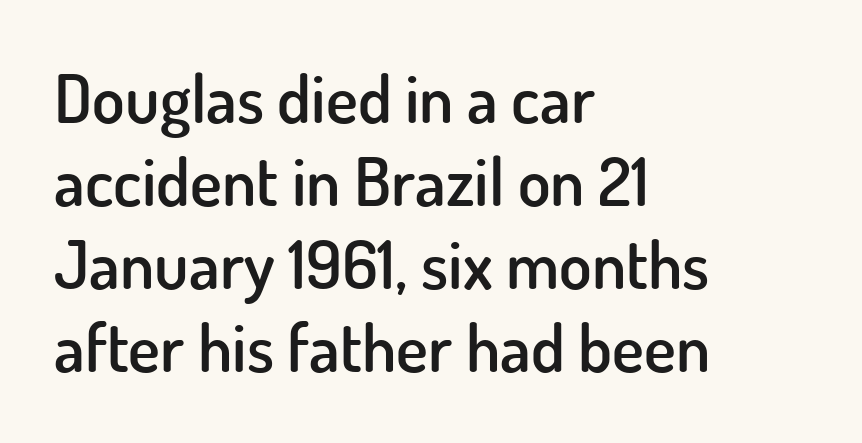
{"serif": "no", "italic": "no", "bold": "semi", "weight": "semibold", "width": "normal", "stroke_contrast": "low", "x_height": "small", "monospaced": "no", "underline": "no", "align": "left", "line_spacing_ratio": 1.24, "letter_spacing": "normal", "letter_spacing_em": 0.0, "glyph_px": 67}
